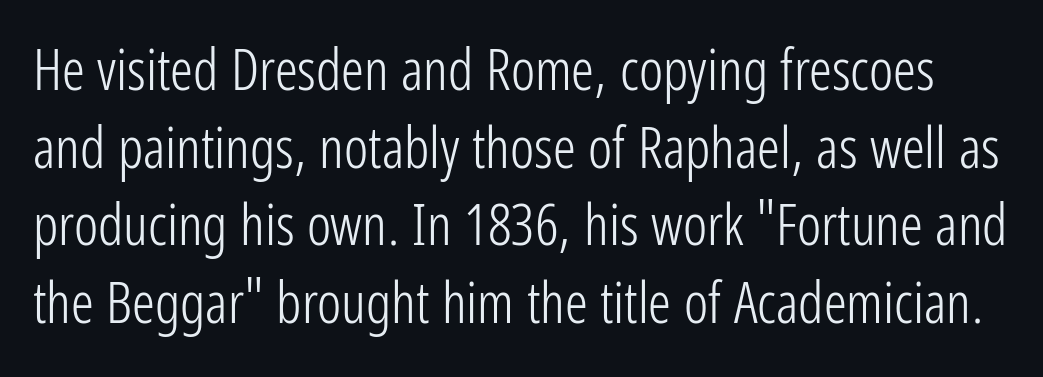
Notice how descenders clear the ascenders below comfortably — that's standard leading. These lines keep a tight, regular rhythm from letter to letter. Letterform terminals end flat and unadorned throughout the passage. Posture: vertical.
